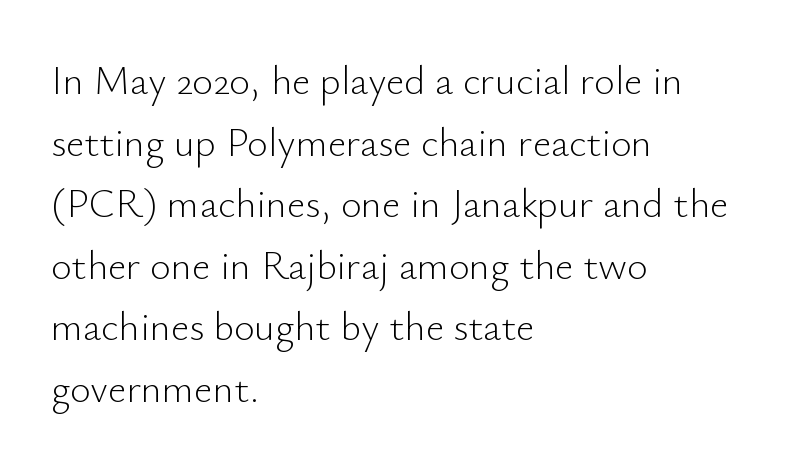
{"serif": "no", "italic": "no", "bold": "no", "weight": "light", "width": "normal", "stroke_contrast": "low", "x_height": "small", "monospaced": "no", "underline": "no", "align": "left", "line_spacing": "normal", "line_spacing_ratio": 1.54, "letter_spacing": "normal", "letter_spacing_em": 0.0, "glyph_px": 40}
